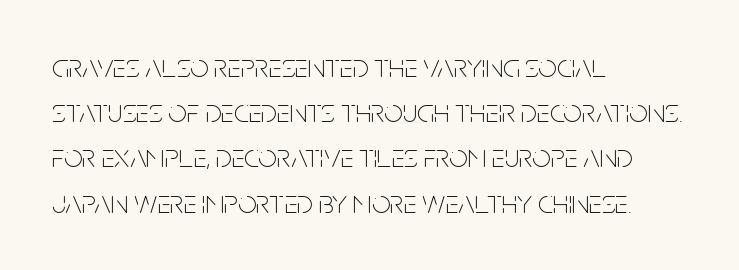
The image shows 33 px thin, condensed sans-serif type, upright; set left-aligned, normal line spacing (1.37x), normal letter spacing, not underlined; low stroke contrast and a large x-height.
